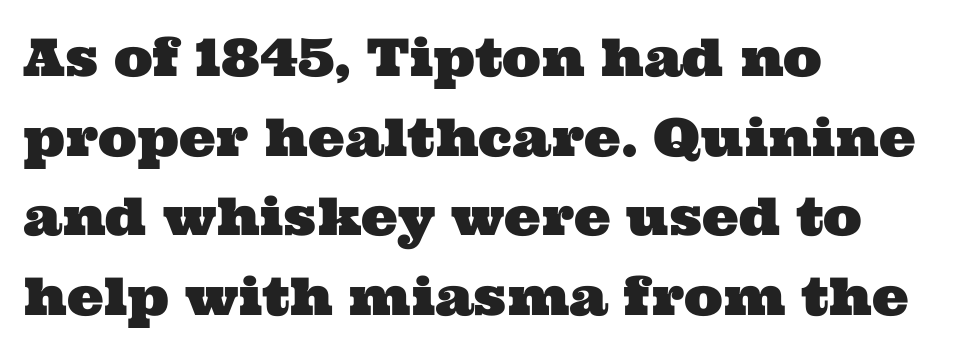
The image shows 52 px wide serif type; set left-aligned, normal line spacing (1.53x), normal letter spacing, not underlined; medium stroke contrast and a medium x-height.
